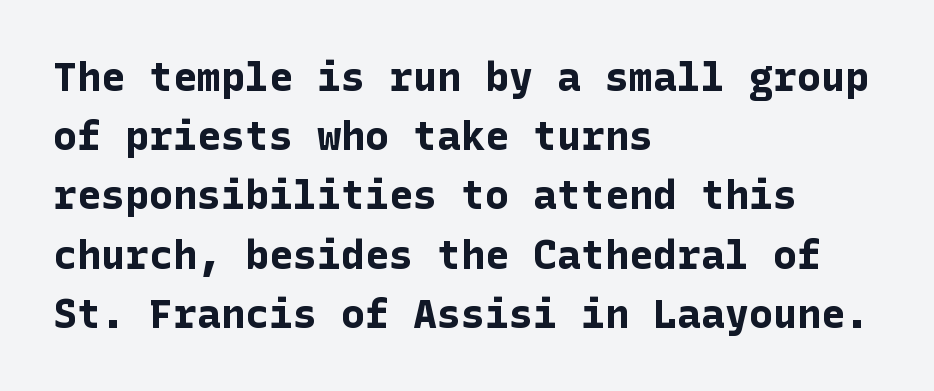
{"serif": "no", "italic": "no", "bold": "yes", "weight": "bold", "width": "normal", "stroke_contrast": "low", "x_height": "medium", "underline": "no", "align": "left", "line_spacing": "normal", "line_spacing_ratio": 1.48, "letter_spacing": "normal", "letter_spacing_em": 0.0, "glyph_px": 40}
